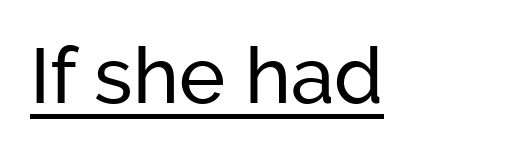
{"serif": "no", "italic": "no", "width": "normal", "stroke_contrast": "low", "x_height": "medium", "monospaced": "no", "underline": "yes", "letter_spacing": "normal", "letter_spacing_em": 0.0, "glyph_px": 78}
